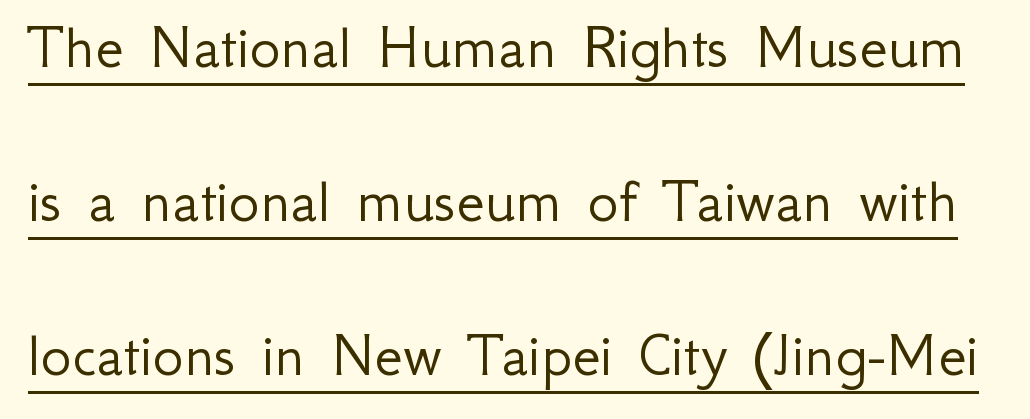
The image shows 65 px light sans-serif type, upright; set loose line spacing (2.37x), normal letter spacing, underlined; low stroke contrast and a small x-height.
